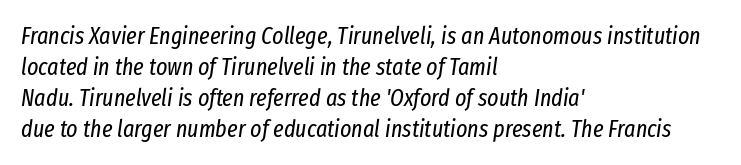
Q: Is the text bold? A: No.
Q: Is the text italic (slanted)? A: Yes, it leans right by about 8 degrees.
Q: Is the text underlined? A: No.
Q: How is the paragraph aligned? A: Left-aligned.
Q: Is the spacing between letters normal or unusually wide? A: Normal.
Q: Is the spacing between lines tight, normal or loose? A: Normal.
